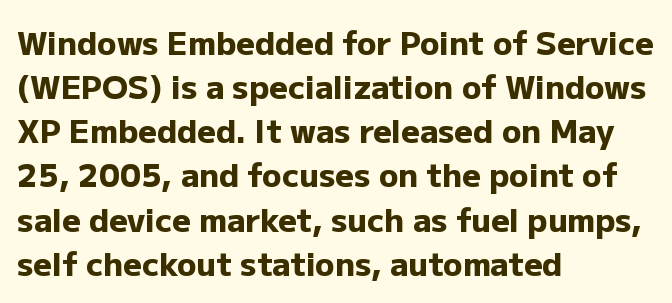
Q: Is the text bold? A: Yes.
Q: Is the text italic (slanted)? A: No, it is upright.
Q: Is the typeface a serif or a sans-serif typeface? A: Sans-serif.
Q: Is the text underlined? A: No.
Q: How is the paragraph aligned? A: Left-aligned.
Q: Is the spacing between letters normal or unusually wide? A: Normal.
Q: Is the spacing between lines tight, normal or loose? A: Normal.
Q: Width (condensed, normal, or wide)? A: Normal.
Q: Stroke contrast? A: Low.
Q: x-height? A: Medium.
Q: Monospaced? A: No.
